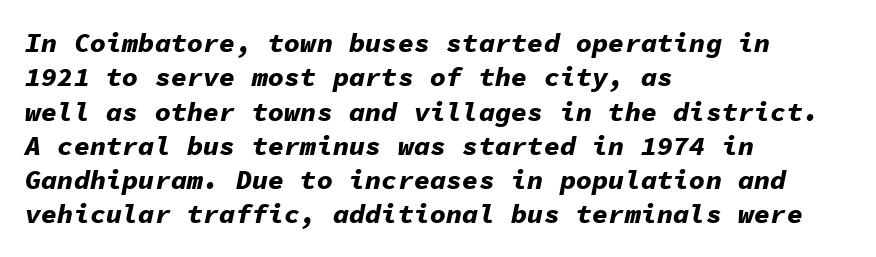
Q: Is the text bold? A: Yes.
Q: Is the text italic (slanted)? A: Yes, it leans right by about 11 degrees.
Q: Is the text underlined? A: No.
Q: How is the paragraph aligned? A: Left-aligned.
Q: Is the spacing between letters normal or unusually wide? A: Normal.
Q: Is the spacing between lines tight, normal or loose? A: Normal.
